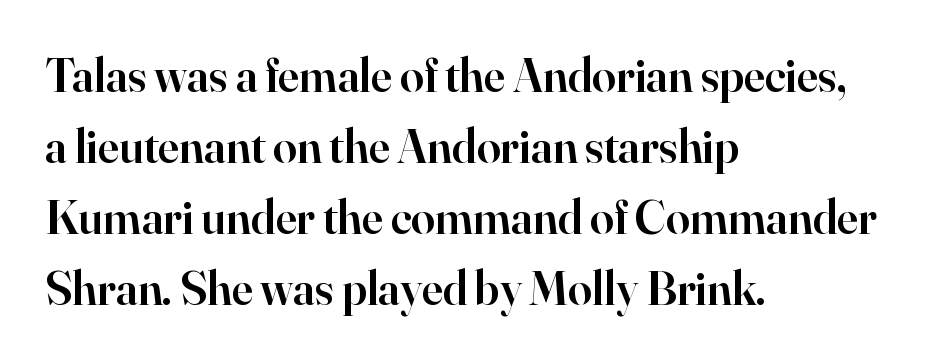
Q: Is the text bold? A: Semi-bold.
Q: Is the text italic (slanted)? A: No, it is upright.
Q: Is the typeface a serif or a sans-serif typeface? A: Serif.
Q: Is the text underlined? A: No.
Q: How is the paragraph aligned? A: Left-aligned.
Q: Is the spacing between letters normal or unusually wide? A: Normal.
Q: Is the spacing between lines tight, normal or loose? A: Normal.
Q: Width (condensed, normal, or wide)? A: Normal.
Q: Stroke contrast? A: High.
Q: x-height? A: Small.
Q: Monospaced? A: No.
